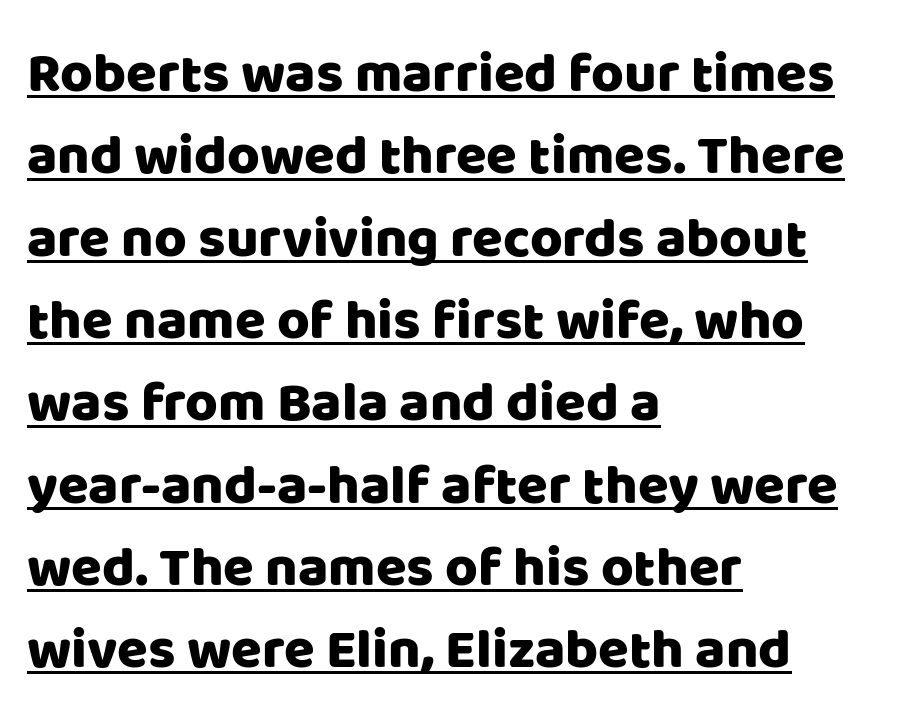
{"serif": "no", "italic": "no", "width": "normal", "stroke_contrast": "low", "x_height": "large", "monospaced": "no", "underline": "yes", "align": "left", "line_spacing": "normal", "line_spacing_ratio": 1.47, "letter_spacing": "normal", "letter_spacing_em": 0.0, "glyph_px": 56}
